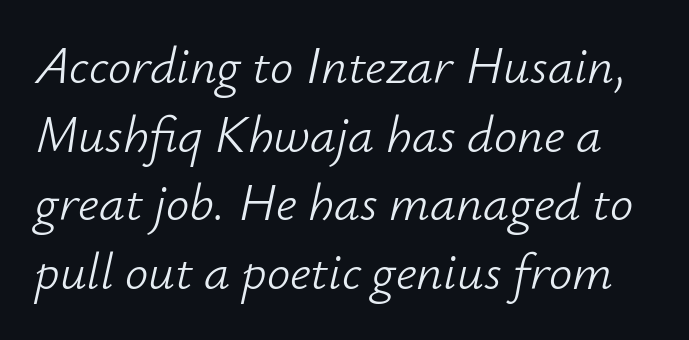
Q: Is the text bold? A: No.
Q: Is the text italic (slanted)? A: Yes, it leans right by about 12 degrees.
Q: Is the text underlined? A: No.
Q: Is the spacing between letters normal or unusually wide? A: Normal.
Q: Is the spacing between lines tight, normal or loose? A: Normal.
Q: Width (condensed, normal, or wide)? A: Normal.
Q: Stroke contrast? A: Low.
Q: x-height? A: Small.
Q: Monospaced? A: No.
